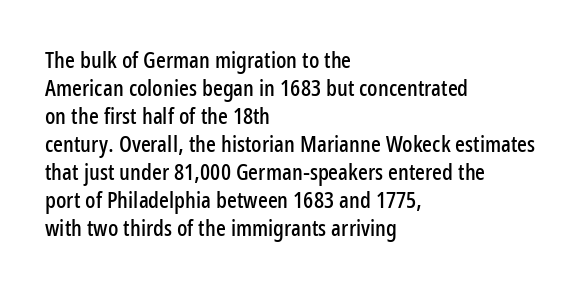
{"italic": "no", "underline": "no", "align": "left", "line_spacing_ratio": 1.22, "letter_spacing": "normal", "letter_spacing_em": 0.0, "glyph_px": 23}
